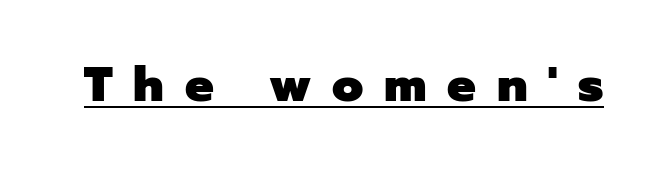
Q: Is the text bold? A: Yes.
Q: Is the text italic (slanted)? A: No, it is upright.
Q: Is the typeface a serif or a sans-serif typeface? A: Sans-serif.
Q: Is the text underlined? A: Yes.
Q: Is the spacing between letters normal or unusually wide? A: Unusually wide.
Q: Width (condensed, normal, or wide)? A: Normal.
Q: Stroke contrast? A: Low.
Q: x-height? A: Medium.
Q: Monospaced? A: No.
